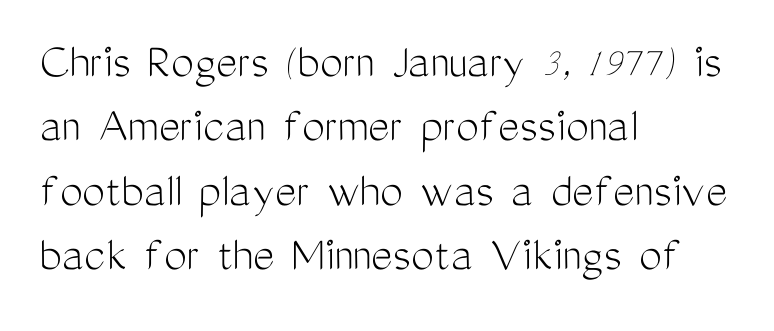
Q: Is the text bold? A: No.
Q: Is the text italic (slanted)? A: No, it is upright.
Q: Is the typeface a serif or a sans-serif typeface? A: Sans-serif.
Q: Is the text underlined? A: No.
Q: How is the paragraph aligned? A: Left-aligned.
Q: Is the spacing between letters normal or unusually wide? A: Normal.
Q: Is the spacing between lines tight, normal or loose? A: Normal.
Q: Width (condensed, normal, or wide)? A: Condensed.
Q: Stroke contrast? A: Medium.
Q: x-height? A: Medium.
Q: Monospaced? A: No.
